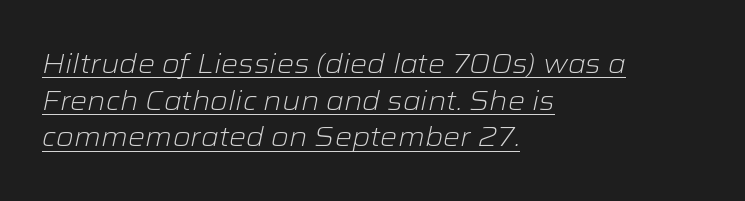
{"italic": "yes", "lean": "right", "slant_degrees": 12, "bold": "no", "underline": "yes", "align": "left", "line_spacing": "normal", "line_spacing_ratio": 1.36, "letter_spacing": "normal", "letter_spacing_em": 0.0, "glyph_px": 27}
